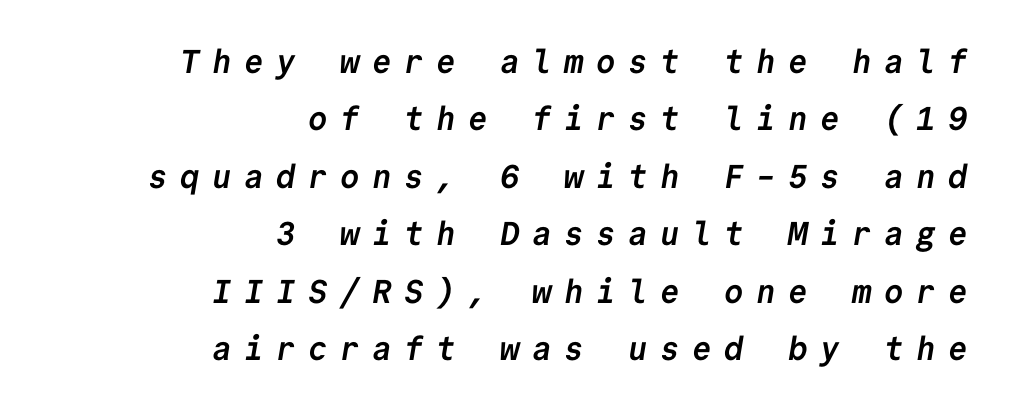
Every character here occupies the same horizontal width, giving the sample a typewriter-like rhythm. Look at the tracking — it's clearly loosened, letters drifting apart. Serif or sans? Sans — the stroke terminals are bare. Line endings align vertically; line beginnings do not.
